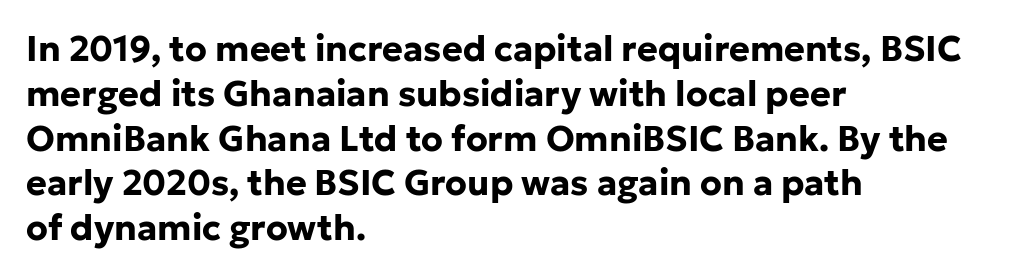
{"serif": "no", "italic": "no", "bold": "yes", "weight": "bold", "width": "normal", "stroke_contrast": "low", "x_height": "medium", "monospaced": "no", "underline": "no", "align": "left", "line_spacing": "normal", "line_spacing_ratio": 1.28, "letter_spacing": "normal", "letter_spacing_em": 0.0, "glyph_px": 35}
